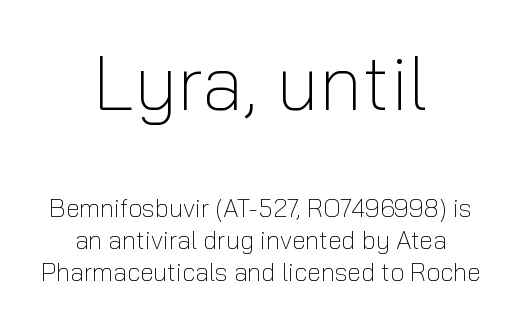
{"serif": "no", "italic": "no", "bold": "no", "weight": "light", "width": "normal", "stroke_contrast": "low", "x_height": "medium", "monospaced": "no", "underline": "no", "align": "center", "line_spacing": "normal", "line_spacing_ratio": 1.28, "letter_spacing": "normal", "letter_spacing_em": 0.0, "larger_block": "first", "size_ratio": 3.04, "glyph_px": 76}
